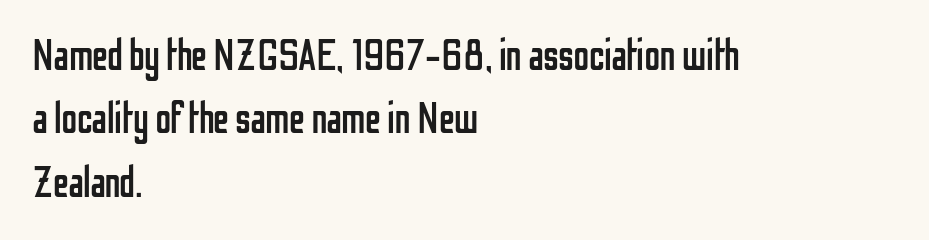
{"serif": "no", "italic": "no", "bold": "no", "weight": "regular", "width": "condensed", "stroke_contrast": "low", "x_height": "medium", "monospaced": "no", "underline": "no", "align": "left", "line_spacing": "normal", "line_spacing_ratio": 1.44, "letter_spacing": "normal", "letter_spacing_em": 0.0, "glyph_px": 44}
